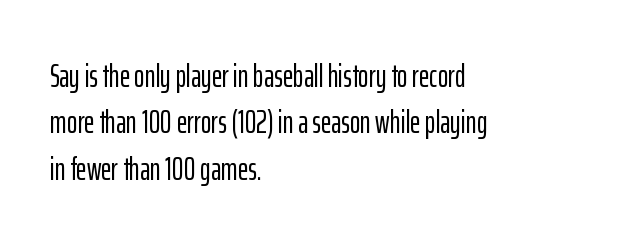
{"serif": "no", "italic": "no", "width": "condensed", "stroke_contrast": "low", "x_height": "medium", "monospaced": "no", "underline": "no", "align": "left", "line_spacing": "normal", "line_spacing_ratio": 1.45, "letter_spacing": "normal", "letter_spacing_em": 0.0, "glyph_px": 32}
